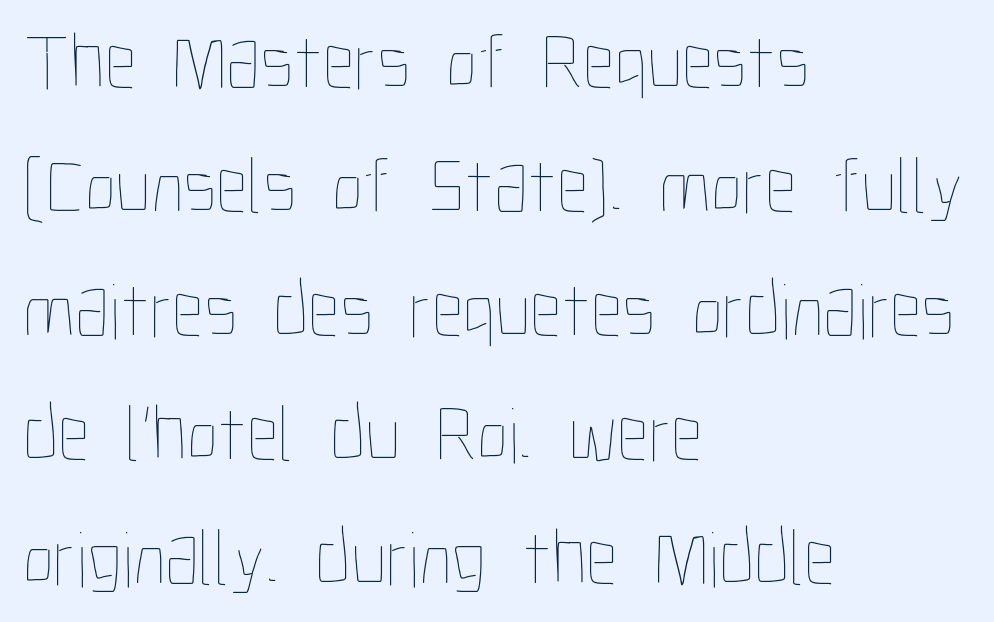
The image shows 80 px thin, condensed type, upright; set left-aligned, normal line spacing (1.55x), normal letter spacing, not underlined; low stroke contrast and a medium x-height.
